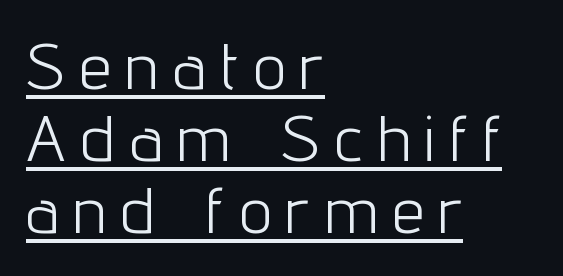
{"serif": "no", "italic": "no", "bold": "no", "weight": "light", "width": "condensed", "stroke_contrast": "low", "x_height": "medium", "monospaced": "no", "underline": "yes", "align": "left", "line_spacing": "tight", "line_spacing_ratio": 1.11, "letter_spacing": "wide", "letter_spacing_em": 0.24, "glyph_px": 65}
